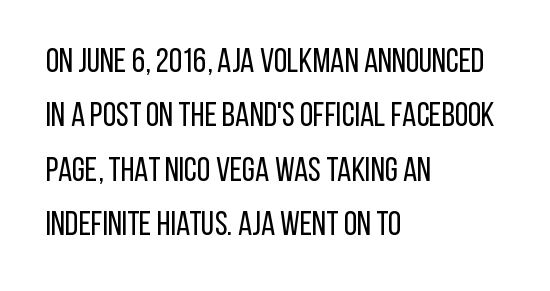
Q: Is the text bold? A: No.
Q: Is the text italic (slanted)? A: No, it is upright.
Q: Is the typeface a serif or a sans-serif typeface? A: Sans-serif.
Q: Is the text underlined? A: No.
Q: How is the paragraph aligned? A: Left-aligned.
Q: Is the spacing between letters normal or unusually wide? A: Normal.
Q: Is the spacing between lines tight, normal or loose? A: Normal.
Q: Width (condensed, normal, or wide)? A: Condensed.
Q: Stroke contrast? A: Low.
Q: x-height? A: Large.
Q: Monospaced? A: No.
